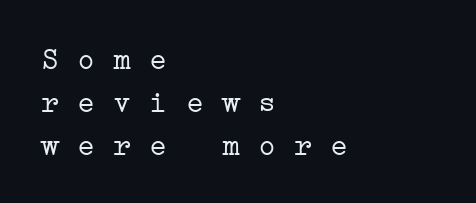
The image shows 30 px light, wide serif type, monospaced; set left-aligned, normal line spacing (1.44x), normal letter spacing, not underlined; low stroke contrast and a medium x-height.
